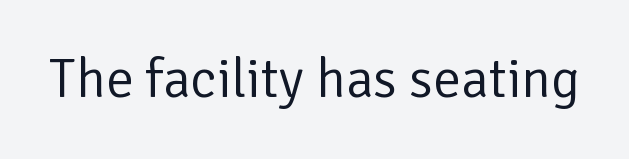
A typesetter would call this proportional, since set widths differ per character. The font sits on the lighter half of the weight spectrum, regular included. Italic? Not at all — the glyphs are vertical. Clear beneath every line of the passage. The letters sit at their default tracking, neither squeezed nor spread. This sample uses a sans-serif face.
